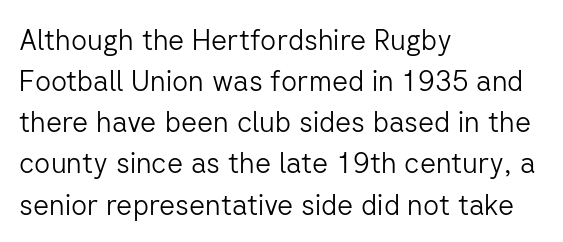
No extra ink here — the face is not bold. Spacing verdict: proportional, widths tailored to each character. The type is set solid horizontally, with unmodified tracking. The passage shown is typeset with a sans-serif family.
